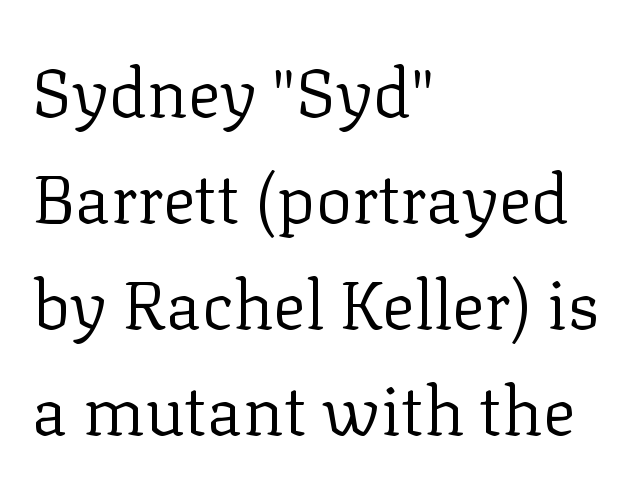
The image shows 68 px regular-weight serif type, upright; set left-aligned, normal line spacing (1.56x), normal letter spacing, not underlined; low stroke contrast and a medium x-height.
